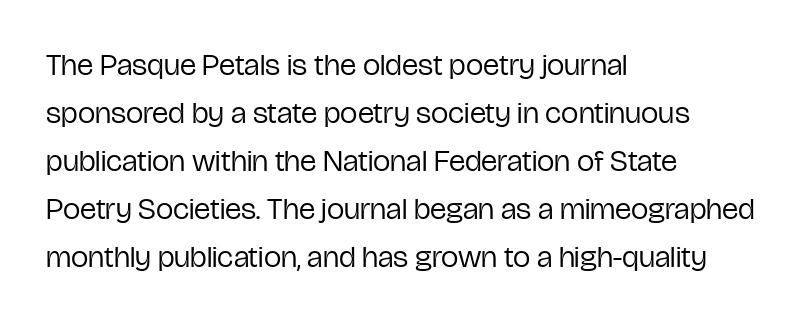
{"serif": "no", "italic": "no", "bold": "no", "weight": "regular", "width": "condensed", "stroke_contrast": "low", "x_height": "medium", "monospaced": "no", "underline": "no", "align": "left", "line_spacing": "normal", "line_spacing_ratio": 1.55, "letter_spacing": "normal", "letter_spacing_em": 0.0, "glyph_px": 31}
